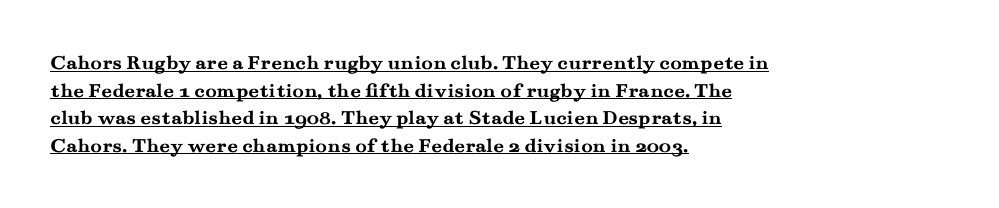
If you drew a line through each stem, it would be perfectly vertical. The specimen includes a rule beneath the text block's lines. Thick stems and heavy bowls — unmistakably bold. Typeset ragged right — the left edge is the straight one. The lines sit at an ordinary, default distance from one another. A typesetter would call this zero additional tracking.
